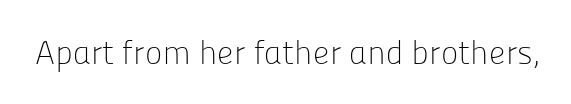
The image shows 33 px light sans-serif type, upright; set normal letter spacing, not underlined; low stroke contrast and a medium x-height.
